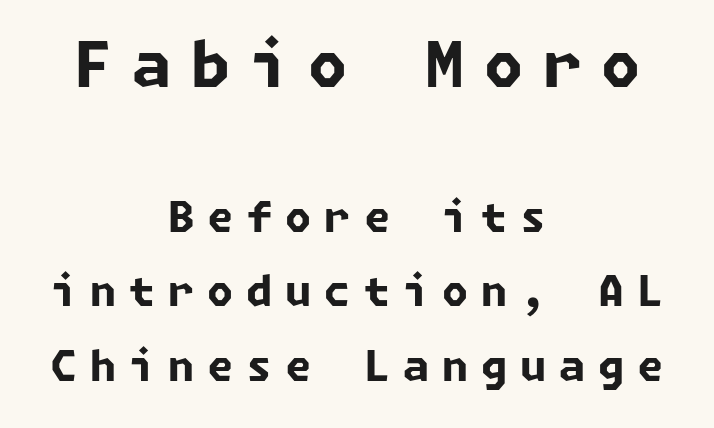
{"serif": "no", "bold": "yes", "weight": "bold", "width": "normal", "stroke_contrast": "low", "x_height": "medium", "underline": "no", "align": "center", "line_spacing_ratio": 1.77, "letter_spacing": "wide", "letter_spacing_em": 0.31, "larger_block": "first", "size_ratio": 1.5, "glyph_px": 63}
